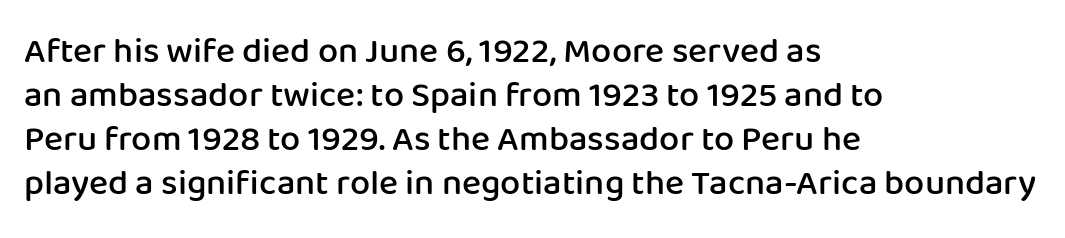
The image shows 36 px semibold sans-serif type, upright; set left-aligned, line spacing 1.22x, normal letter spacing, not underlined; low stroke contrast and a medium x-height.
